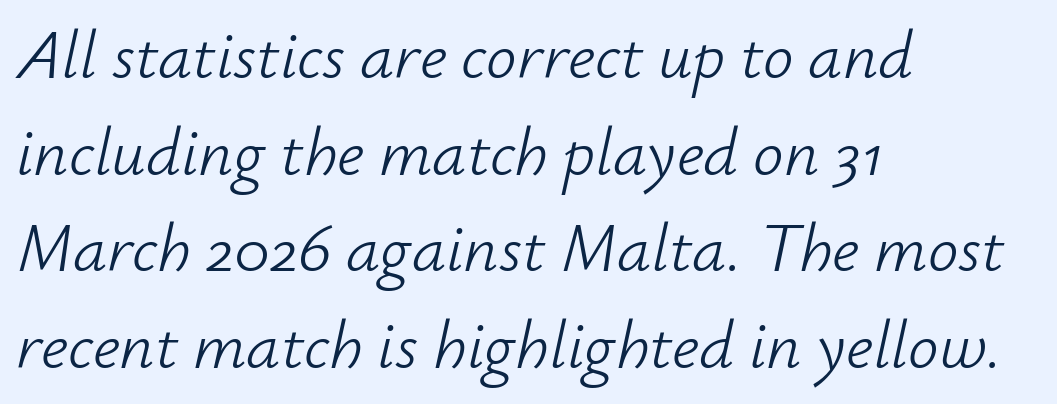
Q: Is the text bold? A: No.
Q: Is the text italic (slanted)? A: Yes, it leans right by about 12 degrees.
Q: Is the text underlined? A: No.
Q: How is the paragraph aligned? A: Left-aligned.
Q: Is the spacing between letters normal or unusually wide? A: Normal.
Q: Is the spacing between lines tight, normal or loose? A: Normal.
Q: Width (condensed, normal, or wide)? A: Normal.
Q: Stroke contrast? A: Low.
Q: x-height? A: Small.
Q: Monospaced? A: No.
